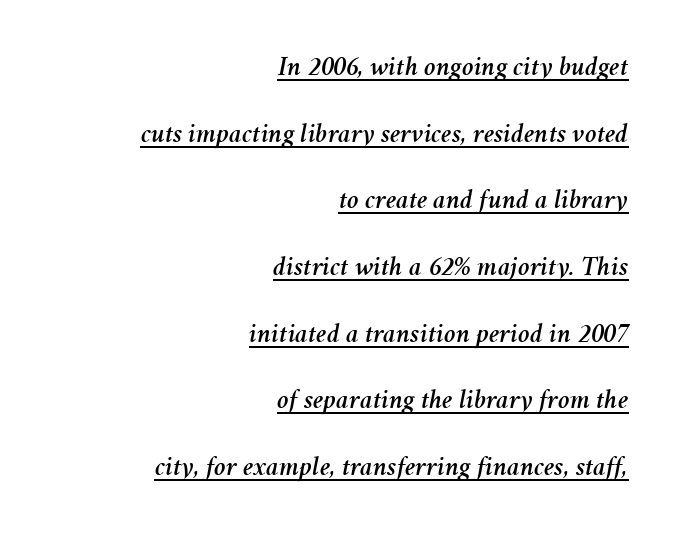
Q: Is the text italic (slanted)? A: Yes, it leans right by about 11 degrees.
Q: Is the text underlined? A: Yes.
Q: How is the paragraph aligned? A: Right-aligned.
Q: Is the spacing between letters normal or unusually wide? A: Normal.
Q: Is the spacing between lines tight, normal or loose? A: Loose.
Q: Width (condensed, normal, or wide)? A: Normal.
Q: Stroke contrast? A: Medium.
Q: x-height? A: Medium.
Q: Monospaced? A: No.
